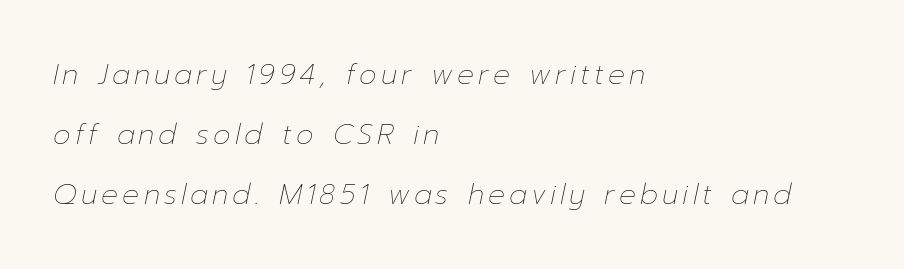
The image shows 28 px thin type, italic (leaning right); set left-aligned, loose line spacing (2.14x), not underlined; low stroke contrast and a medium x-height.
